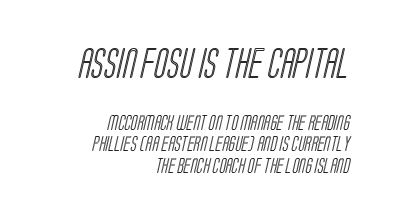
{"width": "condensed", "x_height": "large", "monospaced": "no", "underline": "no", "align": "right", "line_spacing": "normal", "line_spacing_ratio": 1.43, "letter_spacing": "normal", "letter_spacing_em": 0.0, "larger_block": "first", "size_ratio": 2.0, "glyph_px": 30}
